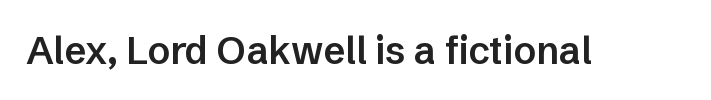
Q: Is the text bold? A: Semi-bold.
Q: Is the text italic (slanted)? A: No, it is upright.
Q: Is the typeface a serif or a sans-serif typeface? A: Sans-serif.
Q: Is the text underlined? A: No.
Q: Is the spacing between letters normal or unusually wide? A: Normal.
Q: Width (condensed, normal, or wide)? A: Normal.
Q: Stroke contrast? A: Low.
Q: x-height? A: Medium.
Q: Monospaced? A: No.
